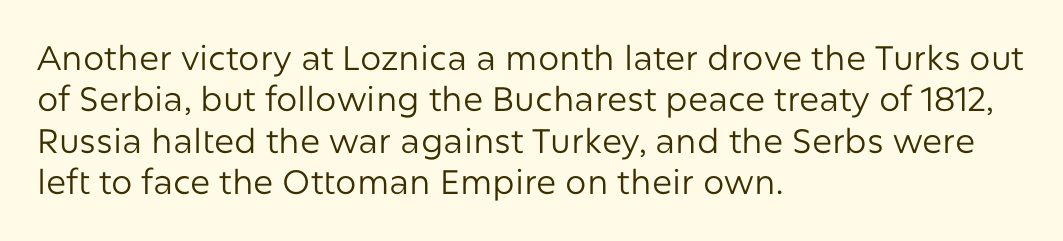
{"serif": "no", "italic": "no", "bold": "no", "weight": "regular", "width": "normal", "stroke_contrast": "low", "x_height": "medium", "monospaced": "no", "underline": "no", "align": "left", "line_spacing_ratio": 1.22, "letter_spacing": "normal", "letter_spacing_em": 0.0, "glyph_px": 34}
